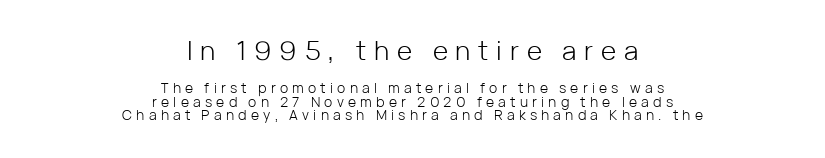
The image shows 26 px text type, upright; set centered, tight line spacing (0.97x), unusually wide letter spacing (+0.3 em), not underlined; the first (top) block is 1.86x larger.
